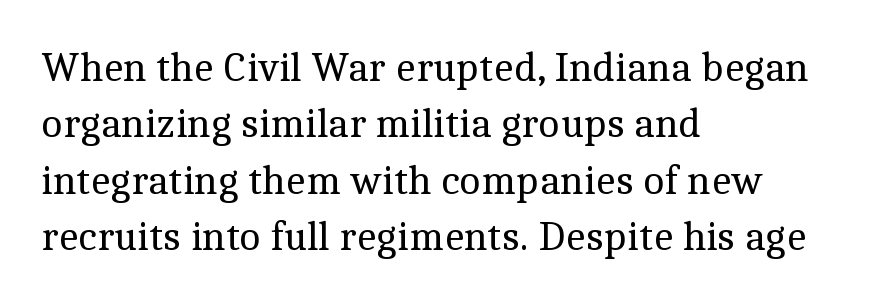
Look at the tracking — it's just the regular setting, nothing added. Font category for this specimen: serif. Looks like regular typesetting: each glyph gets only the width it needs. One glance says typical: line gaps are just what's usual. The letterforms sit at book weight or below.
